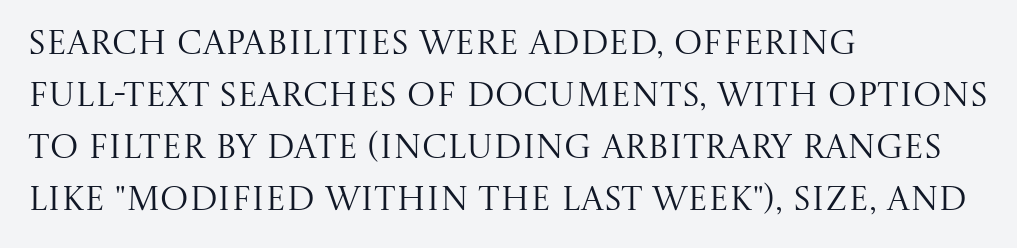
Q: Is the text bold? A: No.
Q: Is the text italic (slanted)? A: No, it is upright.
Q: Is the typeface a serif or a sans-serif typeface? A: Serif.
Q: Is the text underlined? A: No.
Q: How is the paragraph aligned? A: Left-aligned.
Q: Is the spacing between letters normal or unusually wide? A: Normal.
Q: Is the spacing between lines tight, normal or loose? A: Normal.
Q: Width (condensed, normal, or wide)? A: Normal.
Q: Stroke contrast? A: Medium.
Q: x-height? A: Large.
Q: Monospaced? A: No.
